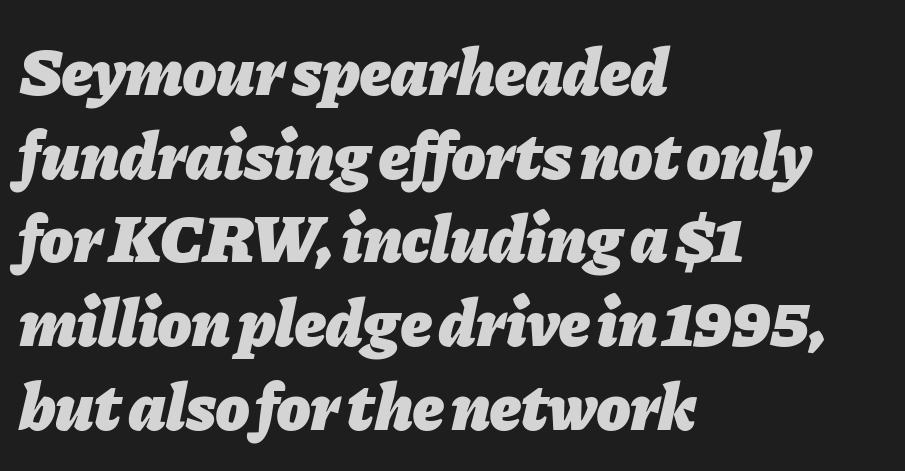
{"italic": "yes", "lean": "right", "slant_degrees": 11, "bold": "yes", "weight": "heavy", "width": "normal", "stroke_contrast": "low", "x_height": "medium", "monospaced": "no", "underline": "no", "align": "left", "line_spacing_ratio": 1.23, "letter_spacing": "normal", "letter_spacing_em": 0.0, "glyph_px": 68}
